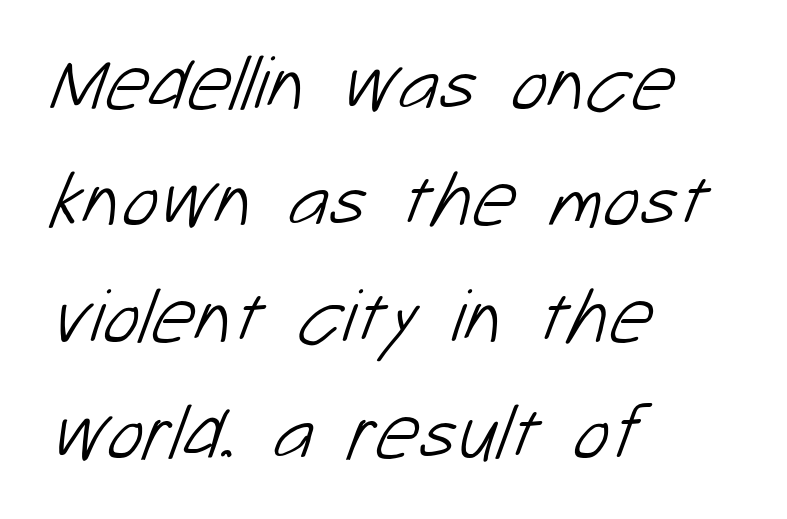
The image shows 77 px light sans-serif type; set left-aligned, normal line spacing (1.51x), normal letter spacing, not underlined; low stroke contrast and a medium x-height.
